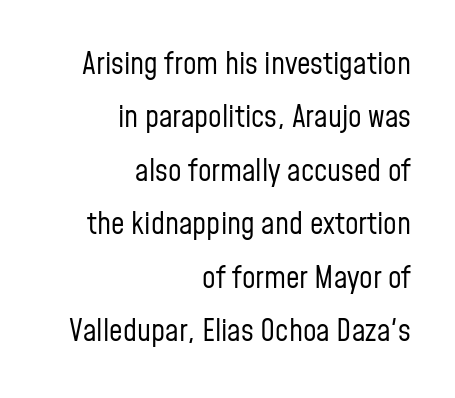
The tracking reads as untouched default to a designer's eye. Right-aligned paragraph, ragged on the left. Serif or sans? Sans — the stroke terminals are bare. The specimen reads as upright at a glance.
